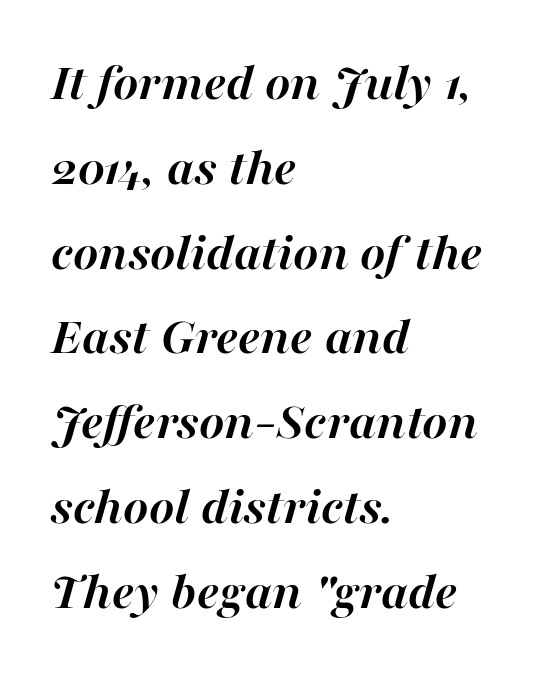
The image shows 54 px semibold type, italic (leaning right); set left-aligned, normal line spacing (1.57x), normal letter spacing, not underlined; high stroke contrast and a medium x-height.
